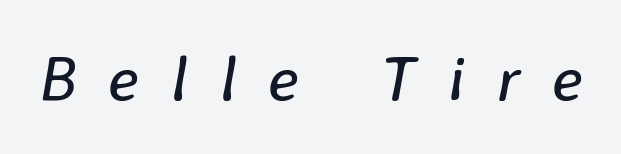
{"italic": "yes", "lean": "right", "slant_degrees": 8, "bold": "no", "weight": "regular", "width": "normal", "stroke_contrast": "low", "x_height": "medium", "monospaced": "no", "underline": "no", "letter_spacing": "wide", "letter_spacing_em": 0.49, "glyph_px": 64}
